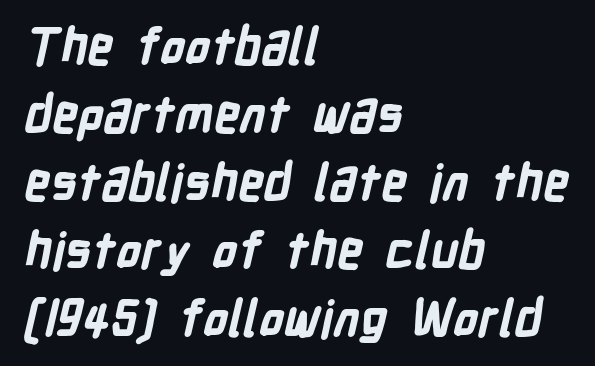
The image shows 50 px bold, condensed sans-serif type; set left-aligned, normal line spacing (1.36x), normal letter spacing, not underlined; low stroke contrast and a medium x-height.
